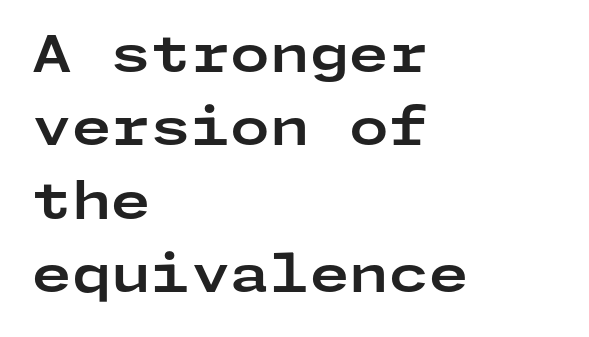
Q: Is the text bold? A: Yes.
Q: Is the text italic (slanted)? A: No, it is upright.
Q: Is the typeface a serif or a sans-serif typeface? A: Sans-serif.
Q: Is the text underlined? A: No.
Q: How is the paragraph aligned? A: Left-aligned.
Q: Is the spacing between letters normal or unusually wide? A: Normal.
Q: Is the spacing between lines tight, normal or loose? A: Normal.
Q: Width (condensed, normal, or wide)? A: Wide.
Q: Stroke contrast? A: Low.
Q: x-height? A: Medium.
